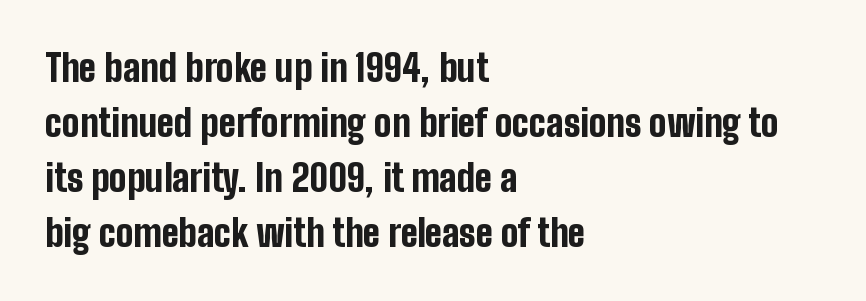
Q: Is the text bold? A: Yes.
Q: Is the text italic (slanted)? A: No, it is upright.
Q: Is the typeface a serif or a sans-serif typeface? A: Sans-serif.
Q: Is the text underlined? A: No.
Q: How is the paragraph aligned? A: Left-aligned.
Q: Is the spacing between letters normal or unusually wide? A: Normal.
Q: Is the spacing between lines tight, normal or loose? A: Normal.
Q: Width (condensed, normal, or wide)? A: Condensed.
Q: Stroke contrast? A: Low.
Q: x-height? A: Medium.
Q: Monospaced? A: No.
